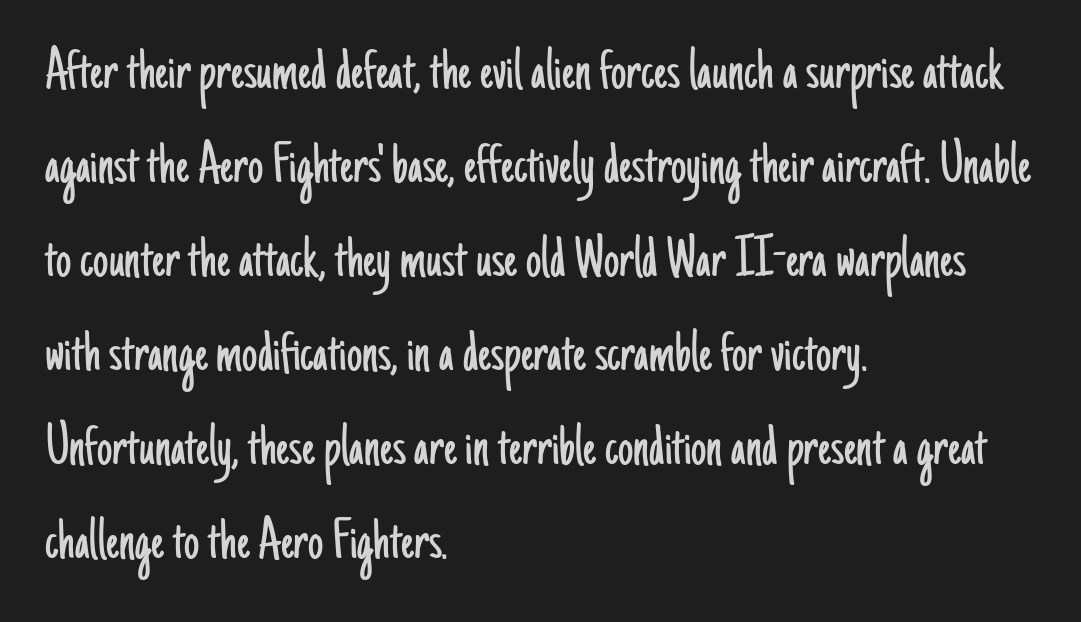
Q: Is the text bold? A: No.
Q: Is the text italic (slanted)? A: No, it is upright.
Q: Is the typeface a serif or a sans-serif typeface? A: Sans-serif.
Q: Is the text underlined? A: No.
Q: How is the paragraph aligned? A: Left-aligned.
Q: Is the spacing between letters normal or unusually wide? A: Normal.
Q: Is the spacing between lines tight, normal or loose? A: Normal.
Q: Width (condensed, normal, or wide)? A: Condensed.
Q: Stroke contrast? A: Low.
Q: x-height? A: Small.
Q: Monospaced? A: No.
